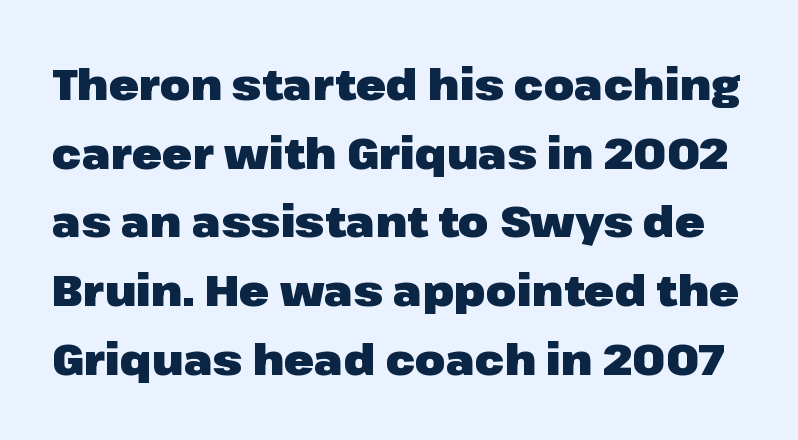
{"serif": "no", "italic": "no", "bold": "yes", "weight": "heavy", "width": "normal", "stroke_contrast": "low", "x_height": "medium", "monospaced": "no", "underline": "no", "line_spacing": "normal", "line_spacing_ratio": 1.56, "letter_spacing": "normal", "letter_spacing_em": 0.0, "glyph_px": 44}
